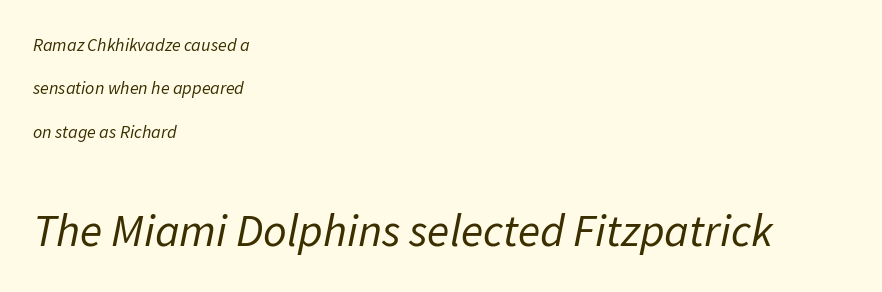
The image shows 46 px regular-weight type, italic (leaning right); set left-aligned, loose line spacing (2.41x), normal letter spacing, not underlined; the second (bottom) block is 2.56x larger; low stroke contrast and a medium x-height.
